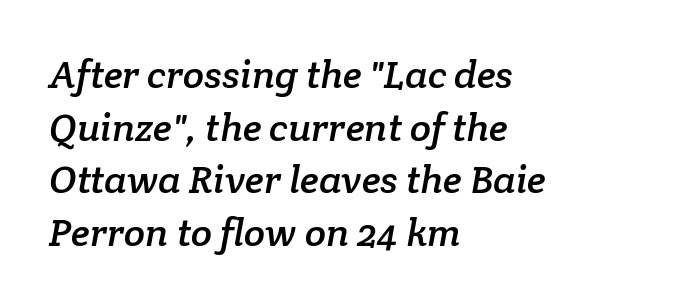
{"serif": "yes", "width": "normal", "stroke_contrast": "low", "x_height": "medium", "monospaced": "no", "underline": "no", "align": "left", "line_spacing": "normal", "line_spacing_ratio": 1.35, "letter_spacing": "normal", "letter_spacing_em": 0.0, "glyph_px": 39}
